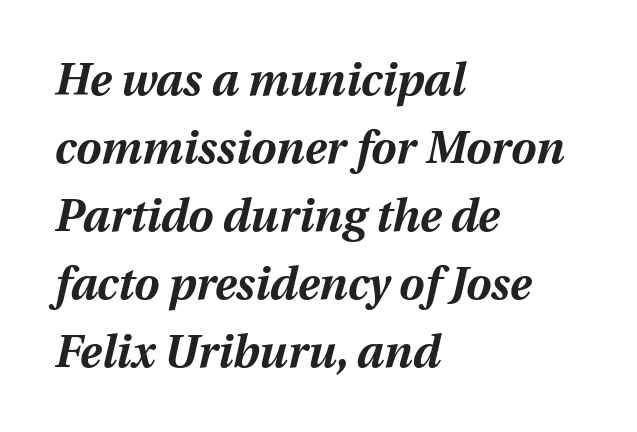
{"italic": "yes", "lean": "right", "slant_degrees": 12, "bold": "yes", "weight": "bold", "width": "normal", "stroke_contrast": "medium", "x_height": "medium", "monospaced": "no", "underline": "no", "align": "left", "line_spacing": "normal", "line_spacing_ratio": 1.51, "letter_spacing": "normal", "letter_spacing_em": 0.0, "glyph_px": 45}
